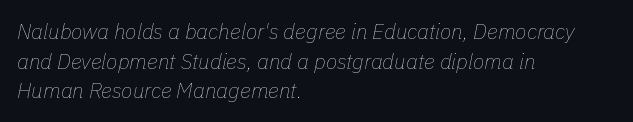
Honestly, the row spacing looks completely unremarkable. The lines are quadded left. These lines keep a tight, regular rhythm from letter to letter. Descenders are the only things crossing below the line. This is oblique type, the kind used for emphasis or titles.
